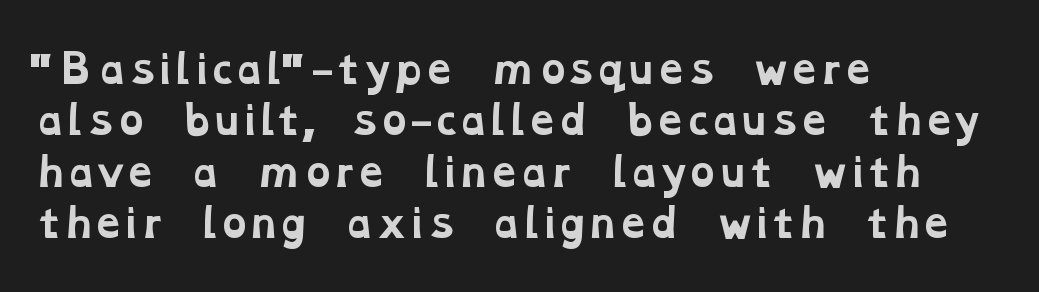
{"serif": "yes", "bold": "yes", "weight": "bold", "width": "wide", "stroke_contrast": "low", "x_height": "medium", "monospaced": "no", "underline": "no", "align": "left", "line_spacing": "normal", "line_spacing_ratio": 1.35, "letter_spacing": "normal", "letter_spacing_em": 0.0, "glyph_px": 38}
